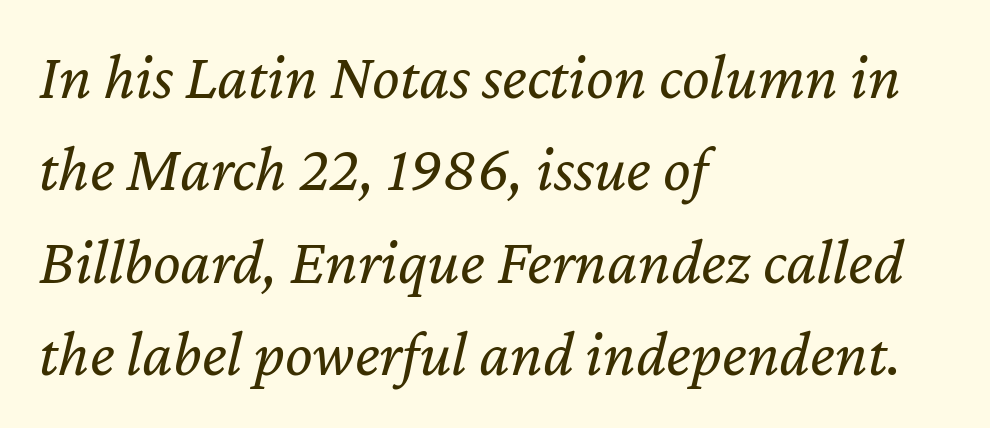
Beneath every word, the page is bare. Spacing verdict: proportional, widths tailored to each character. One glance says typical: line gaps are just what's usual. Letters have the restrained weight of plain body copy at most.
